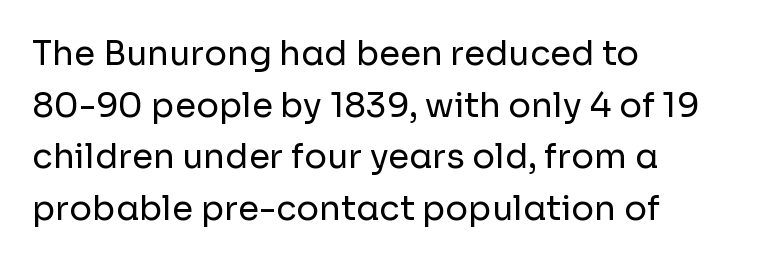
{"serif": "no", "italic": "no", "bold": "no", "weight": "regular", "width": "normal", "stroke_contrast": "low", "x_height": "medium", "monospaced": "no", "underline": "no", "align": "left", "line_spacing": "normal", "line_spacing_ratio": 1.52, "letter_spacing": "normal", "letter_spacing_em": 0.0, "glyph_px": 34}
